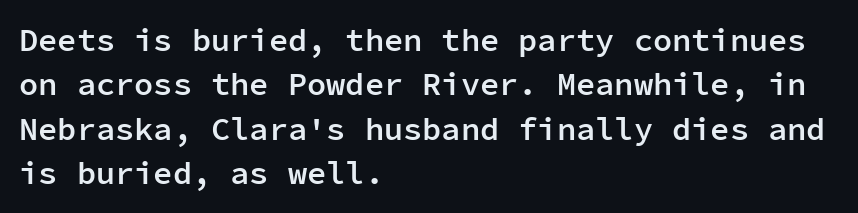
The image shows 32 px semibold sans-serif type, upright, monospaced; set left-aligned, normal line spacing (1.39x), normal letter spacing, not underlined; low stroke contrast and a medium x-height.
